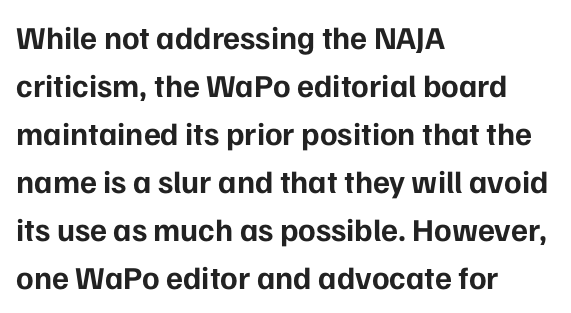
{"serif": "no", "italic": "no", "bold": "yes", "weight": "bold", "width": "normal", "stroke_contrast": "low", "x_height": "medium", "monospaced": "no", "underline": "no", "align": "left", "line_spacing": "normal", "line_spacing_ratio": 1.5, "letter_spacing": "normal", "letter_spacing_em": 0.0, "glyph_px": 32}
